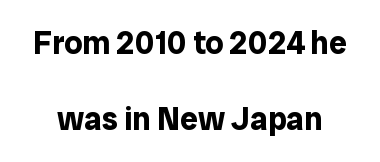
{"serif": "no", "italic": "no", "bold": "yes", "weight": "bold", "width": "normal", "stroke_contrast": "low", "x_height": "medium", "monospaced": "no", "underline": "no", "line_spacing": "loose", "line_spacing_ratio": 2.36, "letter_spacing": "normal", "letter_spacing_em": 0.0, "glyph_px": 32}
